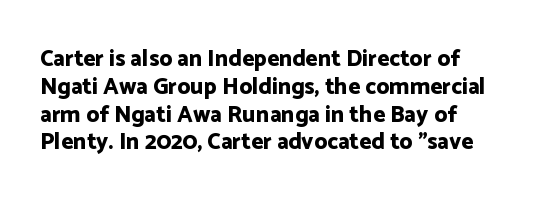
The image shows 23 px bold type, upright; set left-aligned, line spacing 1.21x, normal letter spacing, not underlined.
